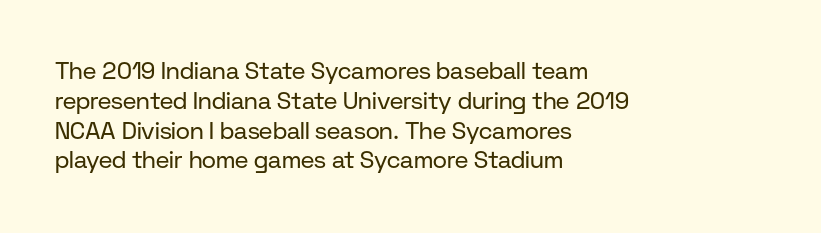
Q: Is the text bold? A: No.
Q: Is the text italic (slanted)? A: No, it is upright.
Q: Is the text underlined? A: No.
Q: How is the paragraph aligned? A: Left-aligned.
Q: Is the spacing between letters normal or unusually wide? A: Normal.
